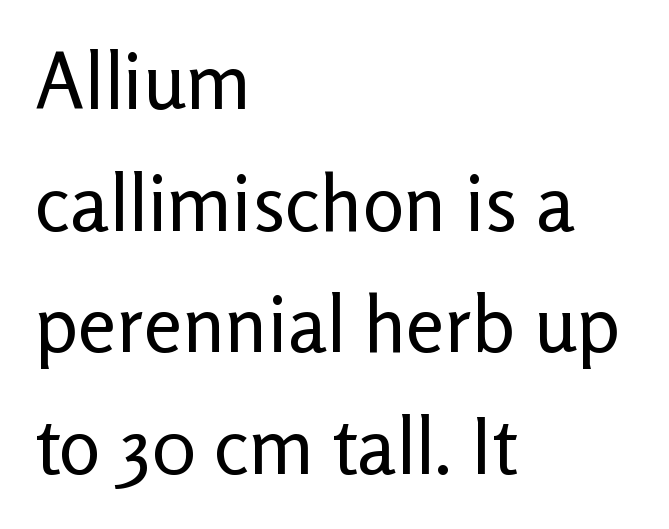
{"serif": "no", "italic": "no", "bold": "no", "weight": "regular", "width": "normal", "stroke_contrast": "low", "x_height": "medium", "monospaced": "no", "underline": "no", "align": "left", "line_spacing": "normal", "line_spacing_ratio": 1.56, "letter_spacing": "normal", "letter_spacing_em": 0.0, "glyph_px": 78}
